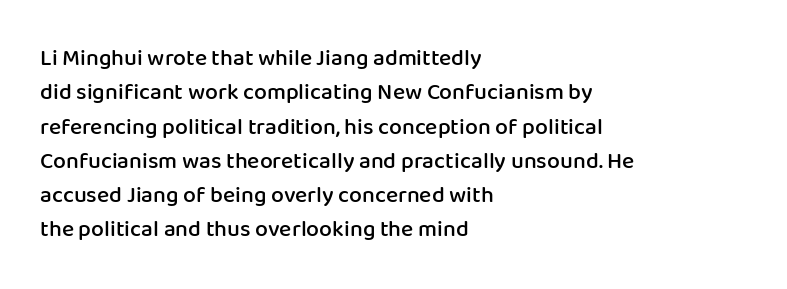
Q: Is the text bold? A: Semi-bold.
Q: Is the text italic (slanted)? A: No, it is upright.
Q: Is the text underlined? A: No.
Q: How is the paragraph aligned? A: Left-aligned.
Q: Is the spacing between letters normal or unusually wide? A: Normal.
Q: Is the spacing between lines tight, normal or loose? A: Normal.
